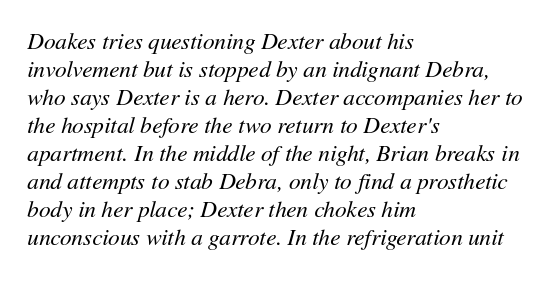
Each line starts at the same left margin while the right side varies. This is oblique type, the kind used for emphasis or titles. A quiet, ordinary-to-light weight characterises the typeface. The passage shown has conventional tracking throughout. A bare baseline throughout the passage.
